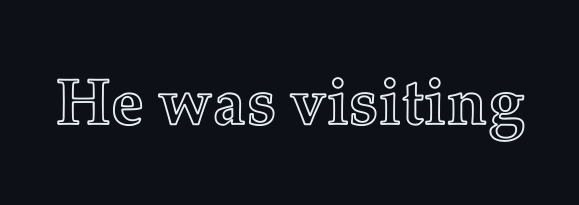
The image shows 65 px text type, upright; set normal letter spacing, not underlined; a medium x-height.
